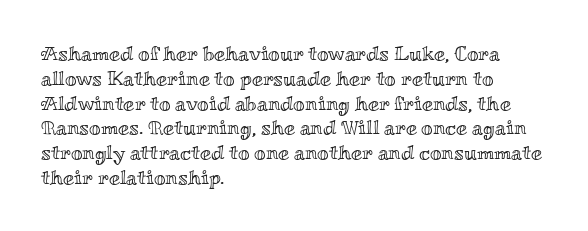
A roman cut, with each character standing at attention. The letters sit at their default tracking, neither squeezed nor spread. Compared with a centered layout, this one pins lines to the left instead. Clear beneath every line of the passage.
